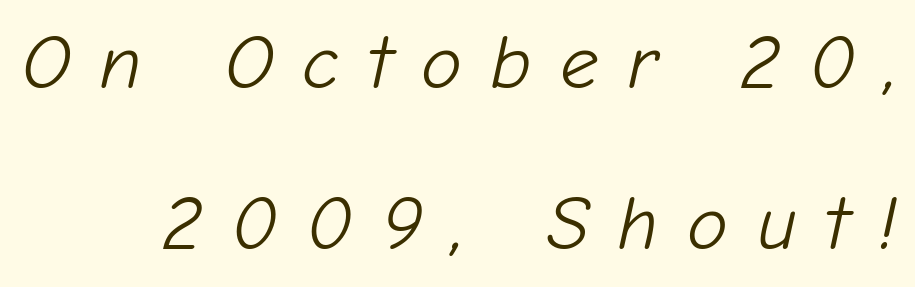
The image shows 77 px light type, italic (leaning right); set loose line spacing (2.09x), unusually wide letter spacing (+0.37 em), not underlined; low stroke contrast and a medium x-height.
